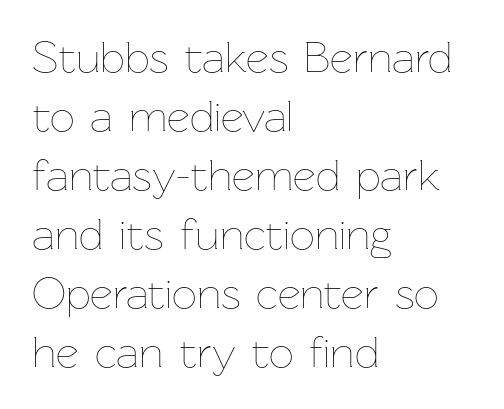
{"italic": "no", "bold": "no", "weight": "thin", "width": "normal", "stroke_contrast": "low", "x_height": "medium", "monospaced": "no", "underline": "no", "align": "left", "line_spacing": "normal", "line_spacing_ratio": 1.34, "letter_spacing": "normal", "letter_spacing_em": 0.0, "glyph_px": 44}
